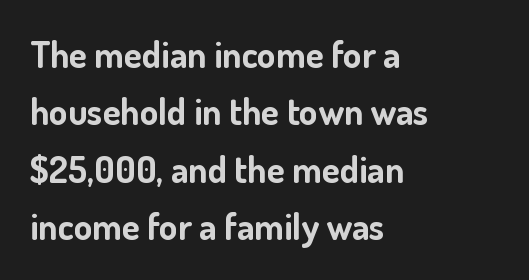
Spacing between characters is what you'd get straight out of the box. The specimen reads as upright at a glance. This is sans-serif lettering, the kind often seen on screens and signage. Visually the block forms a straight wall on the left and a jagged coastline on the right. This sample has the flowing, uneven cadence of proportional lettering. The sample has been set heavy, in full bold.
